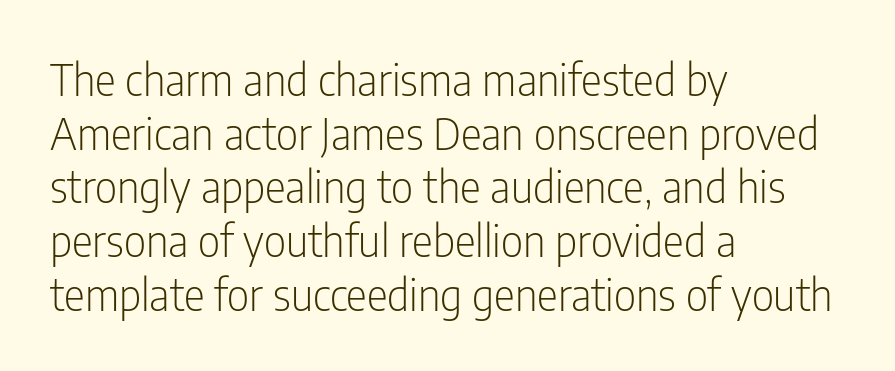
Q: Is the text bold? A: No.
Q: Is the text italic (slanted)? A: No, it is upright.
Q: Is the typeface a serif or a sans-serif typeface? A: Sans-serif.
Q: Is the text underlined? A: No.
Q: How is the paragraph aligned? A: Left-aligned.
Q: Is the spacing between letters normal or unusually wide? A: Normal.
Q: Width (condensed, normal, or wide)? A: Condensed.
Q: Stroke contrast? A: Low.
Q: x-height? A: Medium.
Q: Monospaced? A: No.
